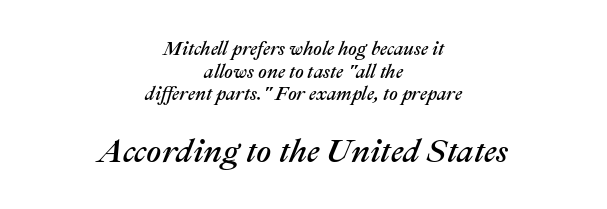
Q: Is the text italic (slanted)? A: Yes, it leans right by about 22 degrees.
Q: Is the text underlined? A: No.
Q: How is the paragraph aligned? A: Centered.
Q: Is the spacing between letters normal or unusually wide? A: Normal.
Q: Which block of text is set in a larger size, the first (top) or the second (bottom)? A: The second (bottom) one.
Q: Width (condensed, normal, or wide)? A: Normal.
Q: Stroke contrast? A: Medium.
Q: x-height? A: Medium.
Q: Monospaced? A: No.
